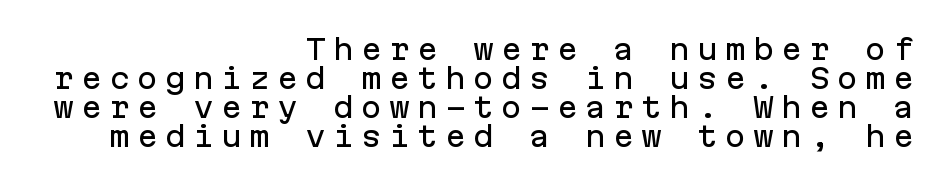
This block would grow much taller if given ordinary leading; it's compressed now. Which margin do the lines hug? The right one — the left edge is uneven. Each letter, wide or thin by design, is forced into the same width here. Quick note: underline off.
